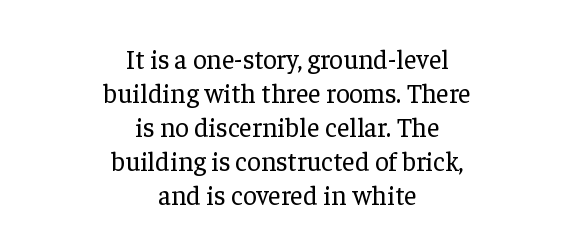
If you measured baseline to baseline, you'd find a middling distance. Notice how the stems are strictly vertical — no italics here. Notice how the passage keeps no hard edge, just a central spine. The letterforms sit at book weight or below. The rendering keeps characters at their native spacing.
